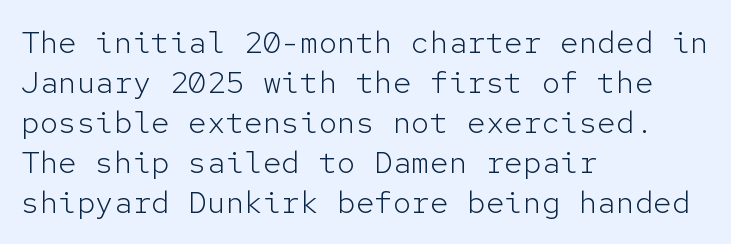
Q: Is the text bold? A: No.
Q: Is the text italic (slanted)? A: No, it is upright.
Q: Is the typeface a serif or a sans-serif typeface? A: Sans-serif.
Q: Is the text underlined? A: No.
Q: How is the paragraph aligned? A: Left-aligned.
Q: Is the spacing between letters normal or unusually wide? A: Normal.
Q: Is the spacing between lines tight, normal or loose? A: Normal.
Q: Width (condensed, normal, or wide)? A: Normal.
Q: Stroke contrast? A: Low.
Q: x-height? A: Medium.
Q: Monospaced? A: Yes.
